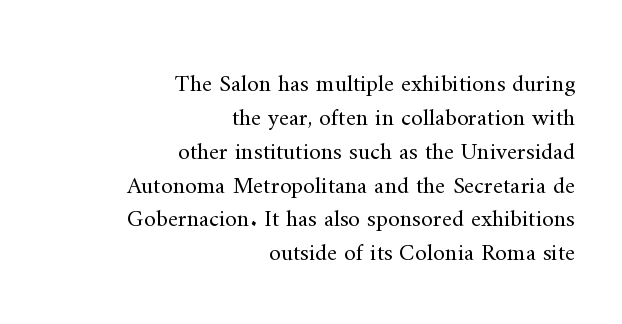
The image shows 24 px text type, upright; set right-aligned, normal line spacing (1.41x), normal letter spacing, not underlined.
